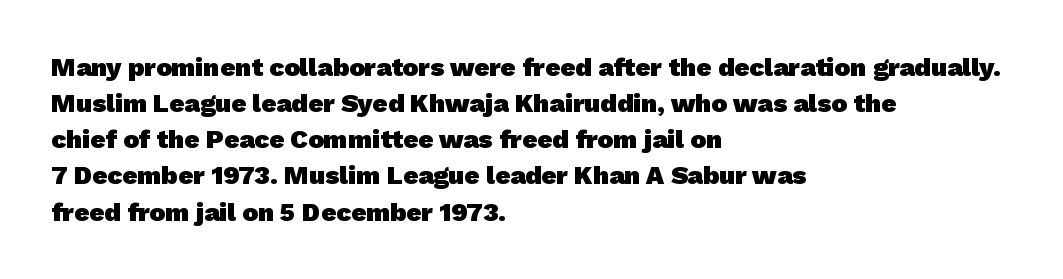
Q: Is the text bold? A: Yes.
Q: Is the text underlined? A: No.
Q: How is the paragraph aligned? A: Left-aligned.
Q: Is the spacing between letters normal or unusually wide? A: Normal.
Q: Is the spacing between lines tight, normal or loose? A: Normal.
